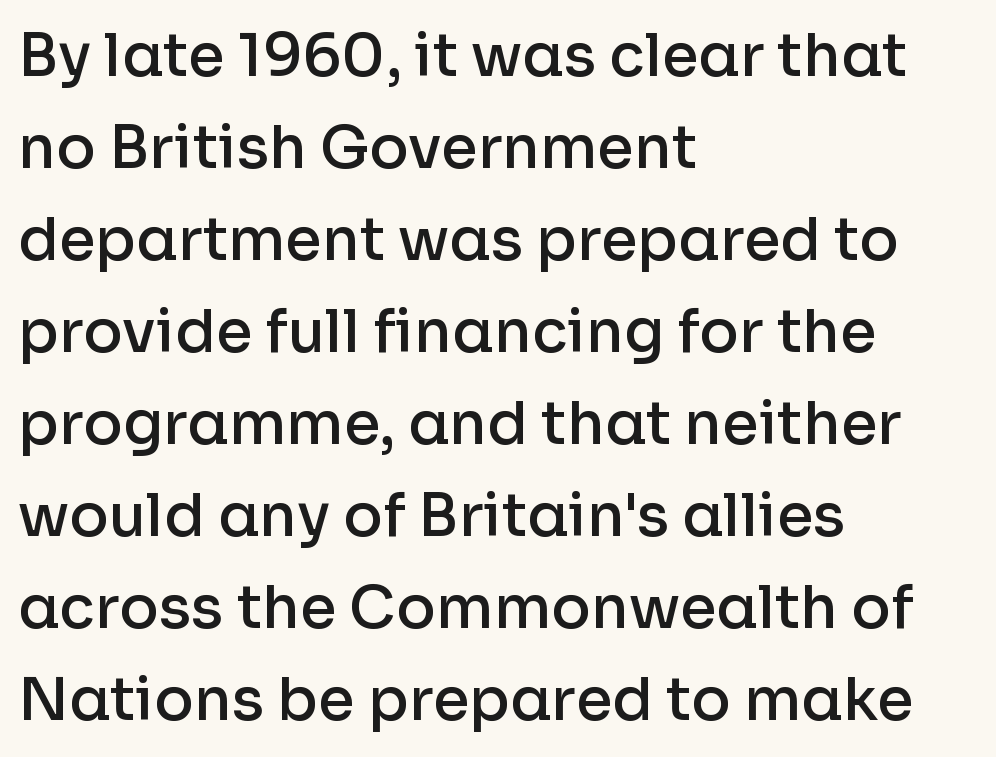
The image shows 59 px semibold sans-serif type, upright; set left-aligned, normal line spacing (1.56x), normal letter spacing, not underlined; low stroke contrast and a medium x-height.
